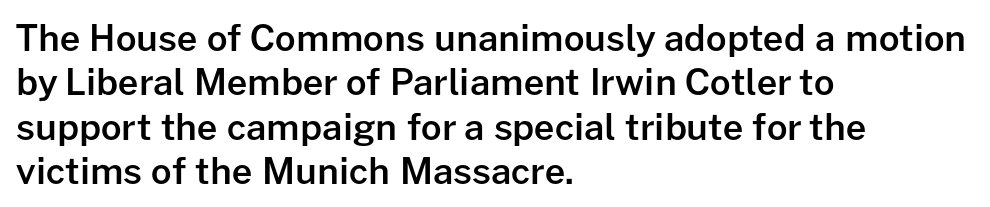
{"serif": "no", "italic": "no", "bold": "semi", "weight": "semibold", "width": "normal", "stroke_contrast": "low", "x_height": "medium", "monospaced": "no", "underline": "no", "align": "left", "line_spacing_ratio": 1.23, "letter_spacing": "normal", "letter_spacing_em": 0.0, "glyph_px": 36}
